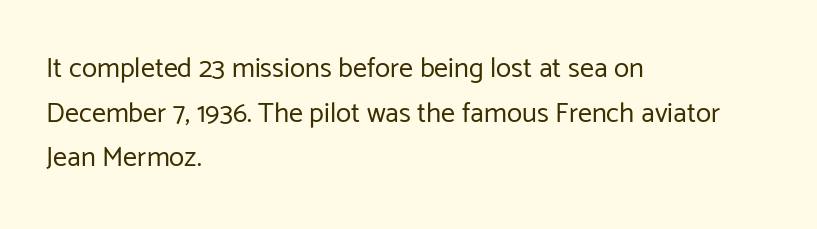
{"serif": "no", "italic": "no", "bold": "no", "weight": "regular", "width": "normal", "stroke_contrast": "low", "x_height": "medium", "monospaced": "no", "underline": "no", "align": "left", "line_spacing": "normal", "line_spacing_ratio": 1.59, "letter_spacing": "normal", "letter_spacing_em": 0.0, "glyph_px": 28}
